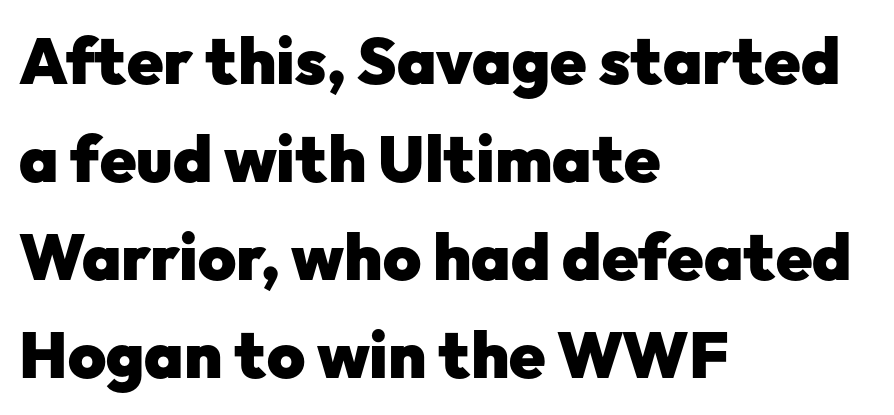
Font category for this specimen: sans-serif. Chunky letters — that's bold for sure. How are the letters spaced? Ordinarily, with no added tracking. Honestly, there is no underline to notice here at all. Do the characters align in a grid? No, the font is proportional.
